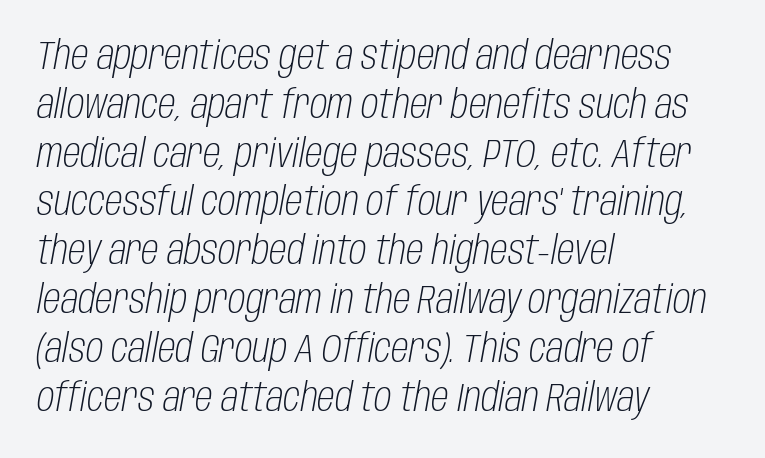
Looks like regular typesetting: each glyph gets only the width it needs. How are the letters spaced? Ordinarily, with no added tracking. Compared with a centered layout, this one pins lines to the left instead. Weight: not bold — regular or lighter.
